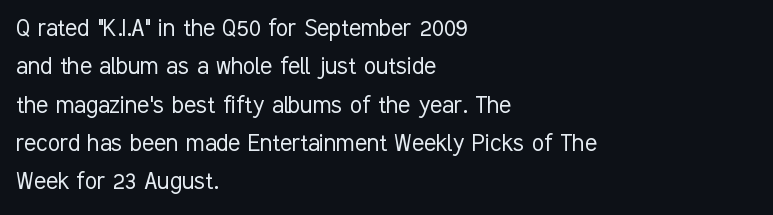
{"serif": "no", "italic": "no", "bold": "no", "weight": "light", "width": "condensed", "stroke_contrast": "low", "x_height": "medium", "monospaced": "no", "underline": "no", "align": "left", "line_spacing": "normal", "line_spacing_ratio": 1.37, "letter_spacing": "normal", "letter_spacing_em": 0.0, "glyph_px": 28}
